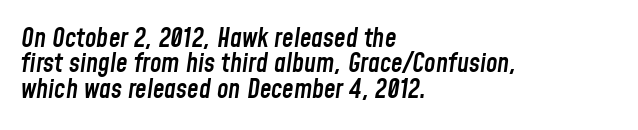
Q: Is the text bold? A: Semi-bold.
Q: Is the text italic (slanted)? A: Yes, it leans right by about 8 degrees.
Q: Is the text underlined? A: No.
Q: How is the paragraph aligned? A: Left-aligned.
Q: Is the spacing between letters normal or unusually wide? A: Normal.
Q: Is the spacing between lines tight, normal or loose? A: Tight.
